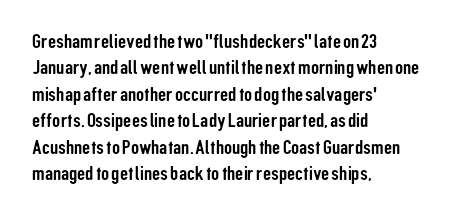
{"italic": "no", "underline": "no", "align": "left", "line_spacing": "normal", "line_spacing_ratio": 1.32, "letter_spacing": "normal", "letter_spacing_em": 0.0, "glyph_px": 20}
